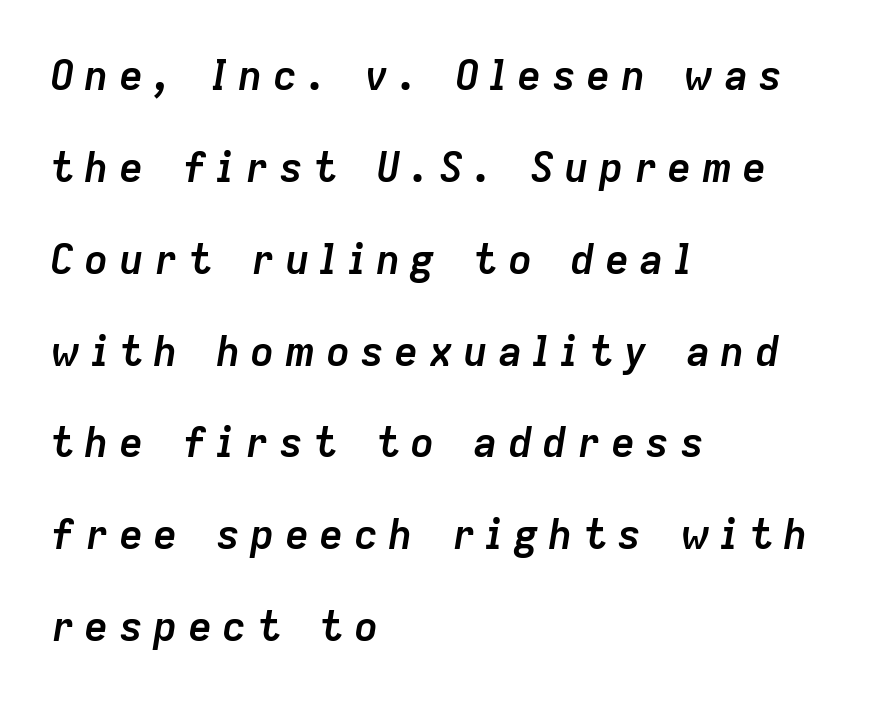
{"italic": "yes", "lean": "right", "slant_degrees": 9, "bold": "yes", "weight": "semibold", "width": "normal", "stroke_contrast": "low", "x_height": "medium", "monospaced": "no", "underline": "no", "align": "left", "line_spacing": "loose", "line_spacing_ratio": 2.24, "letter_spacing": "wide", "letter_spacing_em": 0.24, "glyph_px": 41}
